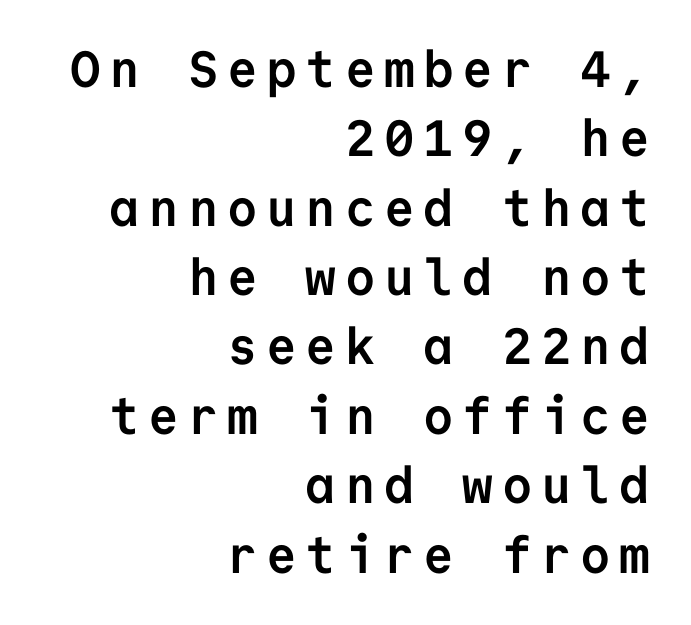
{"serif": "no", "italic": "no", "bold": "yes", "weight": "semibold", "width": "normal", "stroke_contrast": "low", "x_height": "medium", "monospaced": "yes", "underline": "no", "align": "right", "line_spacing": "normal", "line_spacing_ratio": 1.36, "glyph_px": 51}
